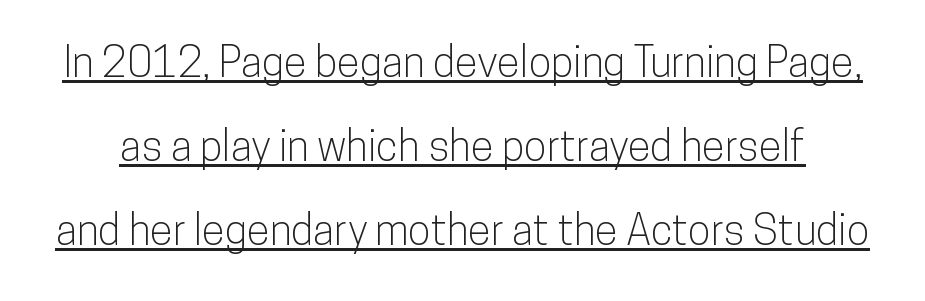
Q: Is the text italic (slanted)? A: No, it is upright.
Q: Is the typeface a serif or a sans-serif typeface? A: Sans-serif.
Q: Is the text underlined? A: Yes.
Q: Is the spacing between letters normal or unusually wide? A: Normal.
Q: Is the spacing between lines tight, normal or loose? A: Loose.
Q: Width (condensed, normal, or wide)? A: Condensed.
Q: Stroke contrast? A: Low.
Q: x-height? A: Medium.
Q: Monospaced? A: No.
